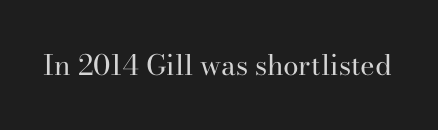
{"serif": "yes", "italic": "no", "bold": "no", "weight": "regular", "width": "normal", "stroke_contrast": "high", "x_height": "small", "monospaced": "no", "underline": "no", "letter_spacing": "normal", "letter_spacing_em": 0.0, "glyph_px": 28}
